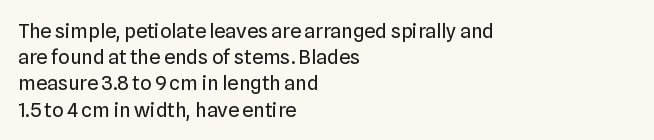
{"italic": "no", "bold": "no", "underline": "no", "align": "left", "line_spacing": "normal", "line_spacing_ratio": 1.31, "letter_spacing": "normal", "letter_spacing_em": 0.0, "glyph_px": 20}
